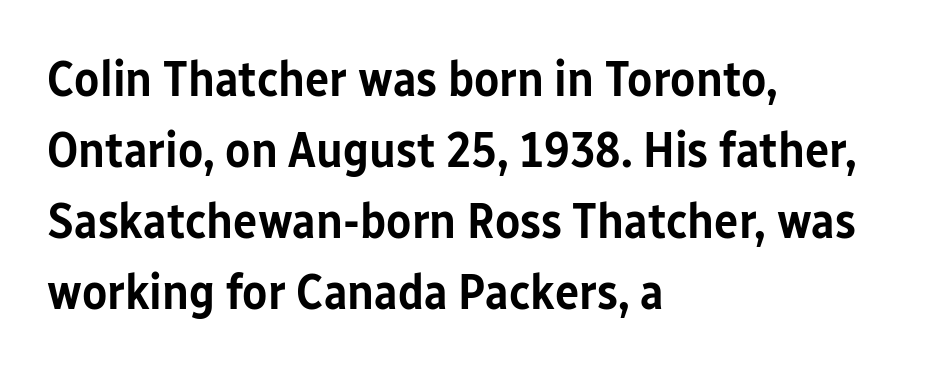
Q: Is the text bold? A: Semi-bold.
Q: Is the text italic (slanted)? A: No, it is upright.
Q: Is the typeface a serif or a sans-serif typeface? A: Sans-serif.
Q: Is the text underlined? A: No.
Q: How is the paragraph aligned? A: Left-aligned.
Q: Is the spacing between letters normal or unusually wide? A: Normal.
Q: Is the spacing between lines tight, normal or loose? A: Normal.
Q: Width (condensed, normal, or wide)? A: Condensed.
Q: Stroke contrast? A: Low.
Q: x-height? A: Medium.
Q: Monospaced? A: No.
